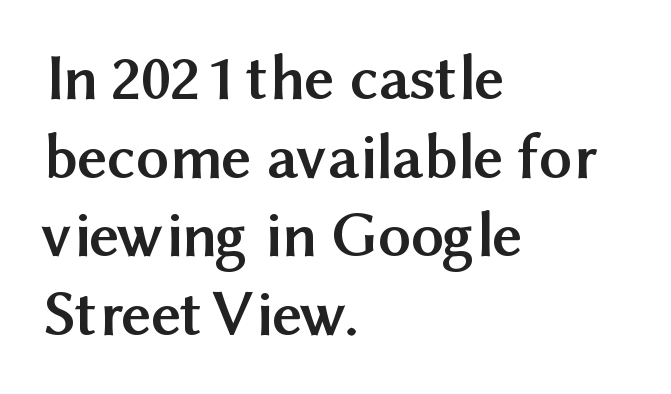
Q: Is the text bold? A: Yes.
Q: Is the text italic (slanted)? A: No, it is upright.
Q: Is the typeface a serif or a sans-serif typeface? A: Sans-serif.
Q: Is the text underlined? A: No.
Q: How is the paragraph aligned? A: Left-aligned.
Q: Is the spacing between letters normal or unusually wide? A: Normal.
Q: Width (condensed, normal, or wide)? A: Normal.
Q: Stroke contrast? A: Medium.
Q: x-height? A: Medium.
Q: Monospaced? A: No.
